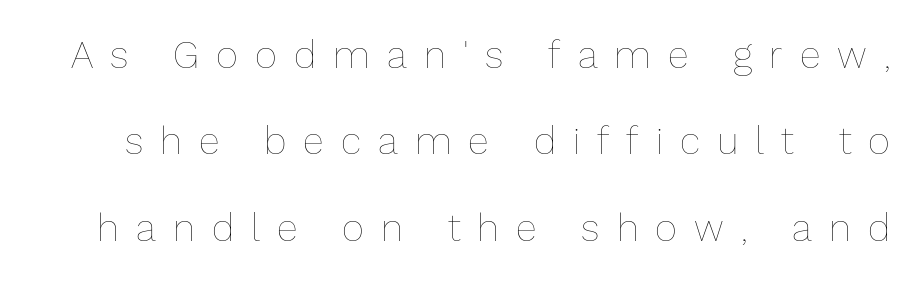
This sample trades compactness for vertical openness between lines. Is the stroke heavy? The answer is a plain regular-or-lighter. The specimen reads as upright at a glance. The letters are spread apart with noticeably loose tracking. Character widths vary here, with narrow letters taking less room than wide ones.
